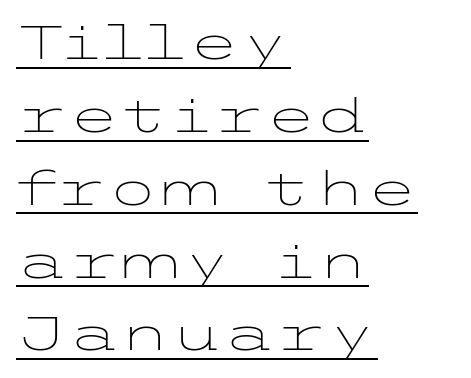
These characters rest on top of a visible drawn line. When letters stand straight like this, we call the style roman or upright. No feet cap the strokes, marking this as sans-serif type. Where is the straight margin? On the left.
